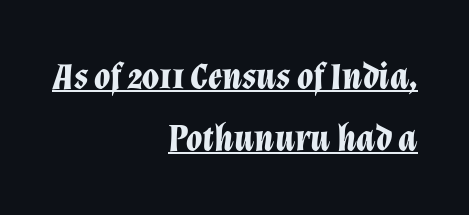
{"italic": "yes", "lean": "right", "slant_degrees": 12, "bold": "yes", "weight": "bold", "width": "normal", "stroke_contrast": "low", "x_height": "medium", "monospaced": "no", "underline": "yes", "align": "right", "line_spacing": "normal", "line_spacing_ratio": 1.67, "letter_spacing": "normal", "letter_spacing_em": 0.0, "glyph_px": 37}
